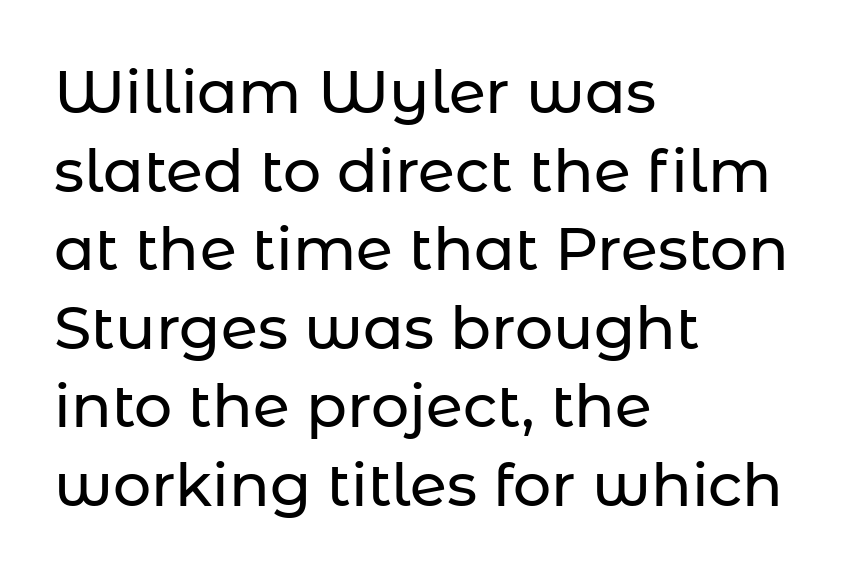
{"serif": "no", "italic": "no", "width": "normal", "stroke_contrast": "low", "x_height": "medium", "monospaced": "no", "underline": "no", "align": "left", "line_spacing": "normal", "line_spacing_ratio": 1.31, "letter_spacing": "normal", "letter_spacing_em": 0.0, "glyph_px": 60}
